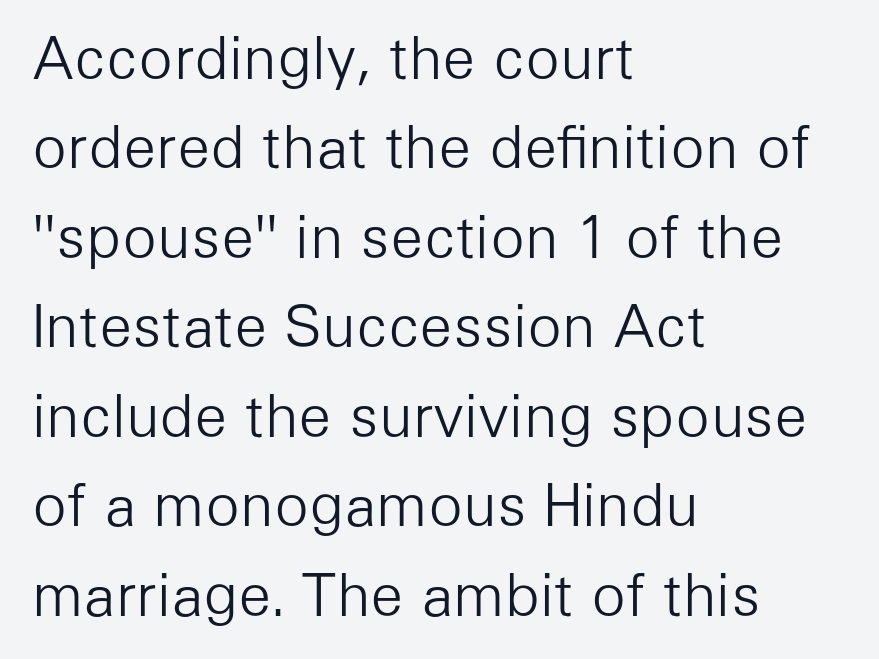
Q: Is the text bold? A: No.
Q: Is the text italic (slanted)? A: No, it is upright.
Q: Is the typeface a serif or a sans-serif typeface? A: Sans-serif.
Q: Is the text underlined? A: No.
Q: How is the paragraph aligned? A: Left-aligned.
Q: Is the spacing between letters normal or unusually wide? A: Normal.
Q: Is the spacing between lines tight, normal or loose? A: Normal.
Q: Width (condensed, normal, or wide)? A: Normal.
Q: Stroke contrast? A: Low.
Q: x-height? A: Medium.
Q: Monospaced? A: No.
